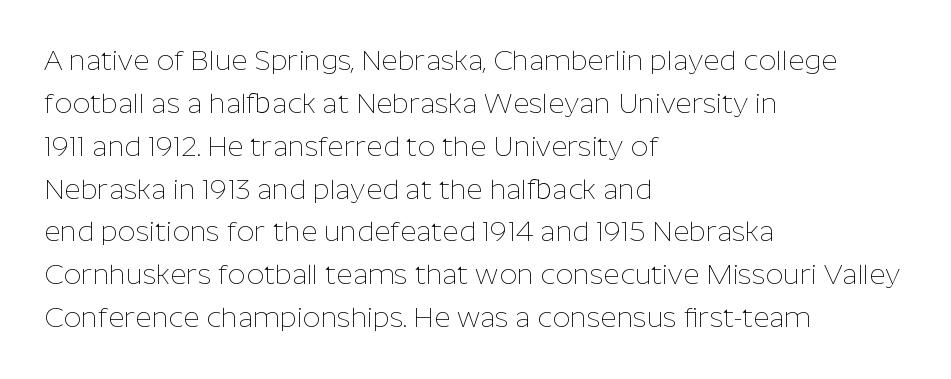
Between one letter and the next there's only the usual sliver of space. Typographically, this falls in the sans-serif category. If you drew a line through each stem, it would be perfectly vertical. The letters advance in unequal steps, a hallmark of proportional type.
